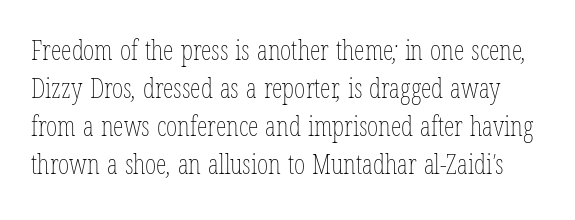
{"bold": "no", "underline": "no", "line_spacing": "normal", "line_spacing_ratio": 1.41, "letter_spacing": "normal", "letter_spacing_em": 0.0, "glyph_px": 27}
